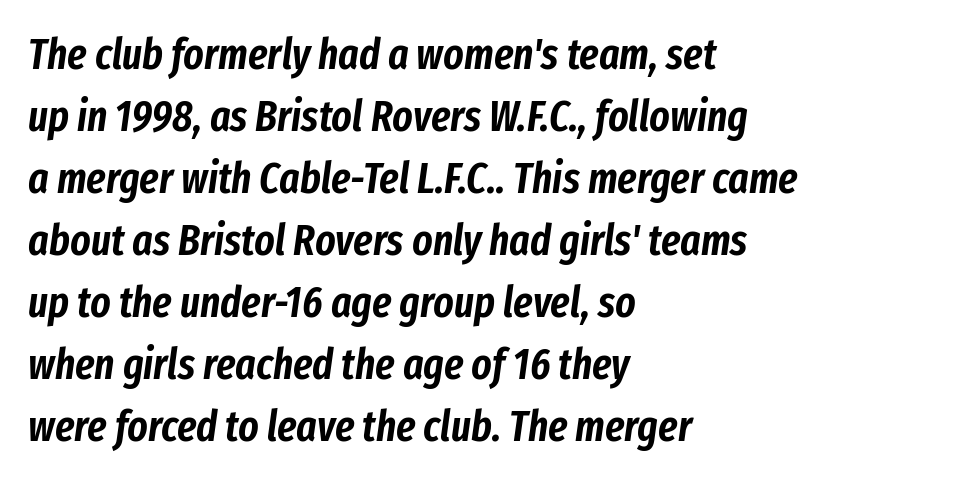
The image shows 43 px condensed type, italic (leaning right); set left-aligned, normal line spacing (1.44x), normal letter spacing, not underlined; low stroke contrast and a medium x-height.
